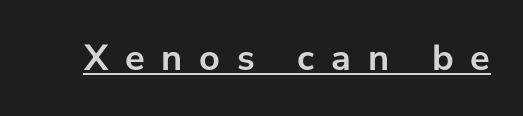
The passage shown has open, widely tracked lettering throughout. This is underlined copy, the kind a proofreader might mark for attention. A full-strength bold gives these letters their thick strokes. The designer went with a sans here, leaving each stem footless.
